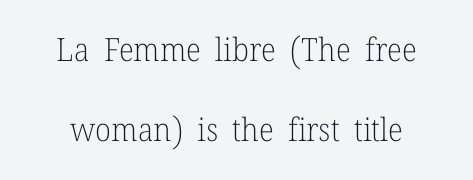
The image shows 32 px light serif type, upright; set loose line spacing (2.49x), normal letter spacing, not underlined; low stroke contrast and a medium x-height.
